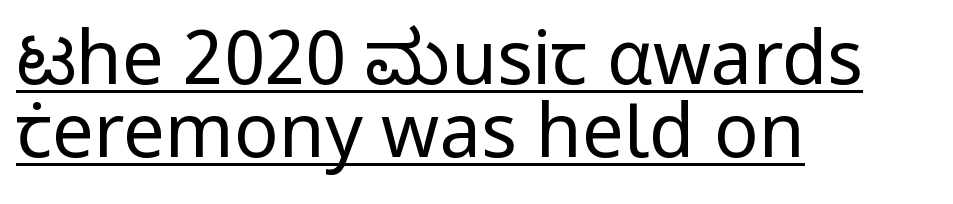
{"serif": "no", "italic": "no", "bold": "no", "weight": "regular", "width": "normal", "stroke_contrast": "low", "x_height": "medium", "monospaced": "no", "underline": "yes", "align": "left", "line_spacing": "tight", "line_spacing_ratio": 0.98, "letter_spacing": "normal", "letter_spacing_em": 0.0, "glyph_px": 74}
